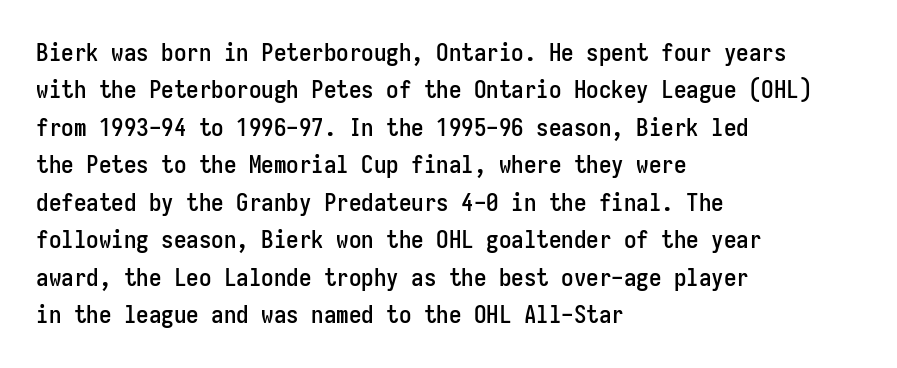
The image shows 25 px text type, upright; set left-aligned, normal line spacing (1.5x), normal letter spacing, not underlined.
